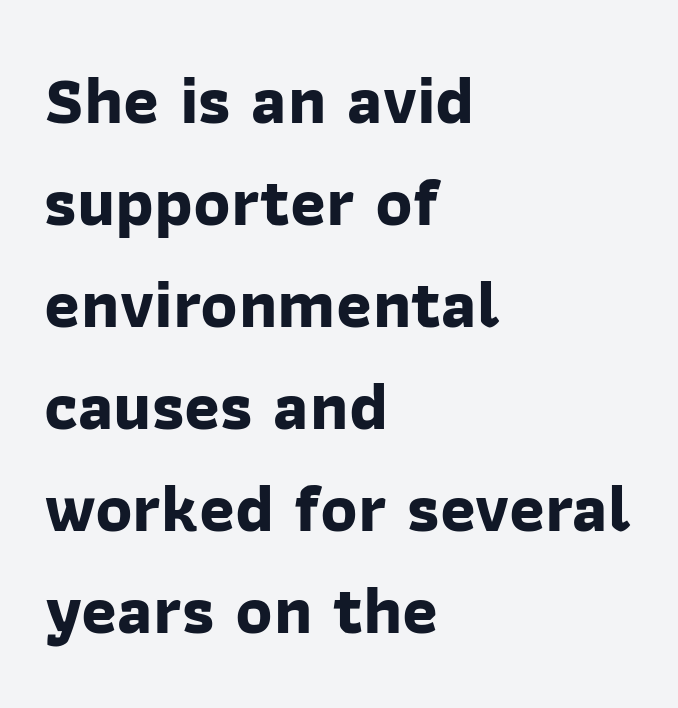
{"serif": "no", "bold": "yes", "weight": "bold", "width": "normal", "stroke_contrast": "low", "x_height": "medium", "monospaced": "no", "underline": "no", "align": "left", "line_spacing": "normal", "line_spacing_ratio": 1.5, "letter_spacing": "normal", "letter_spacing_em": 0.0, "glyph_px": 68}
